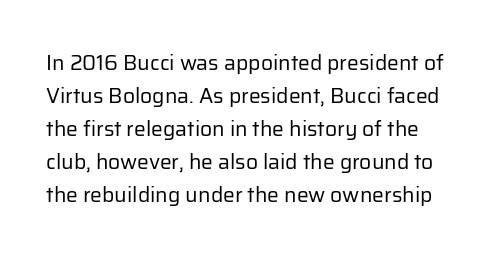
Nobody touched the tracking dial on this one. The rows are spaced the way most documents space them. This is the regular roman posture of the typeface. A clean baseline with only descenders dipping below it. The font sits on the lighter half of the weight spectrum, regular included.
